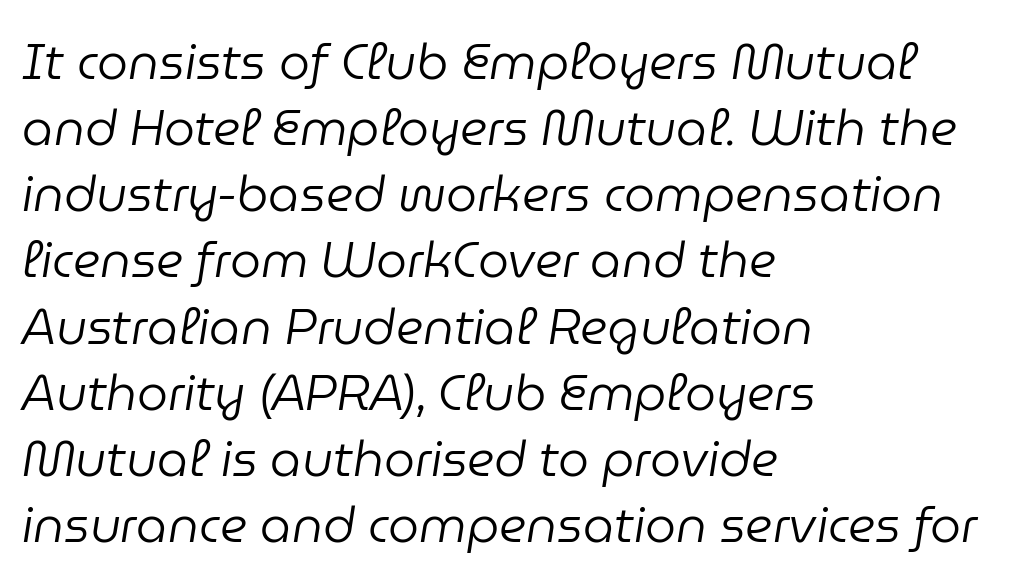
The image shows 49 px regular-weight type, italic (leaning right); set left-aligned, normal line spacing (1.35x), normal letter spacing, not underlined; low stroke contrast and a medium x-height.
